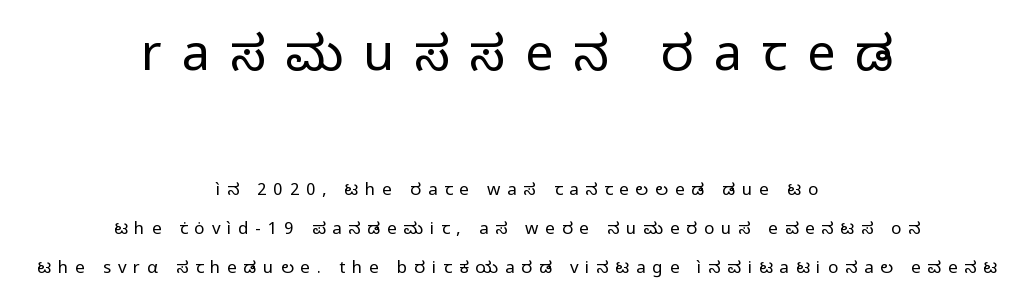
{"serif": "no", "italic": "no", "bold": "no", "weight": "regular", "width": "normal", "stroke_contrast": "low", "x_height": "medium", "monospaced": "no", "underline": "no", "align": "center", "line_spacing": "loose", "line_spacing_ratio": 2.3, "letter_spacing": "wide", "letter_spacing_em": 0.4, "larger_block": "first", "size_ratio": 2.94, "glyph_px": 50}
